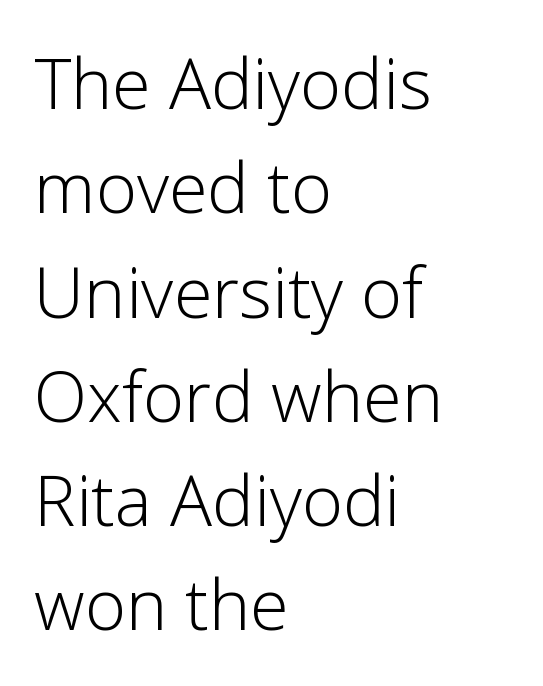
The image shows 70 px light sans-serif type, upright; set left-aligned, normal line spacing (1.49x), normal letter spacing, not underlined; low stroke contrast and a medium x-height.
